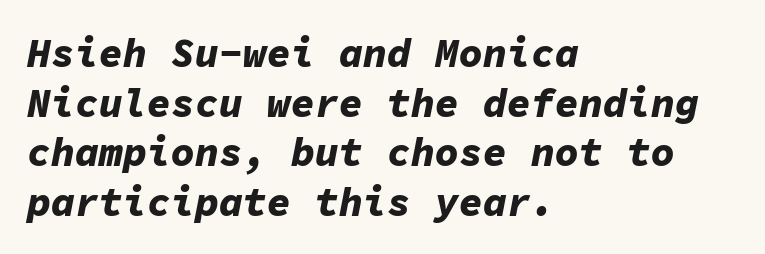
Slant detected: the letters are inclined. Reading down the block, your eye returns to a fixed left position each line. Students, this is bold: see how much ink each stroke carries. Each letter, wide or thin by design, is forced into the same width here. Standard letterfit; no display-style spreading of the glyphs.
